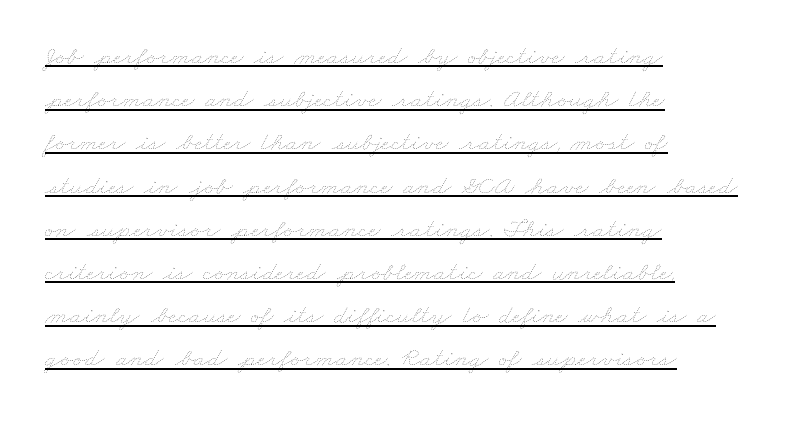
Q: Is the text bold? A: No.
Q: Is the text underlined? A: Yes.
Q: How is the paragraph aligned? A: Left-aligned.
Q: Is the spacing between letters normal or unusually wide? A: Normal.
Q: Is the spacing between lines tight, normal or loose? A: Normal.
